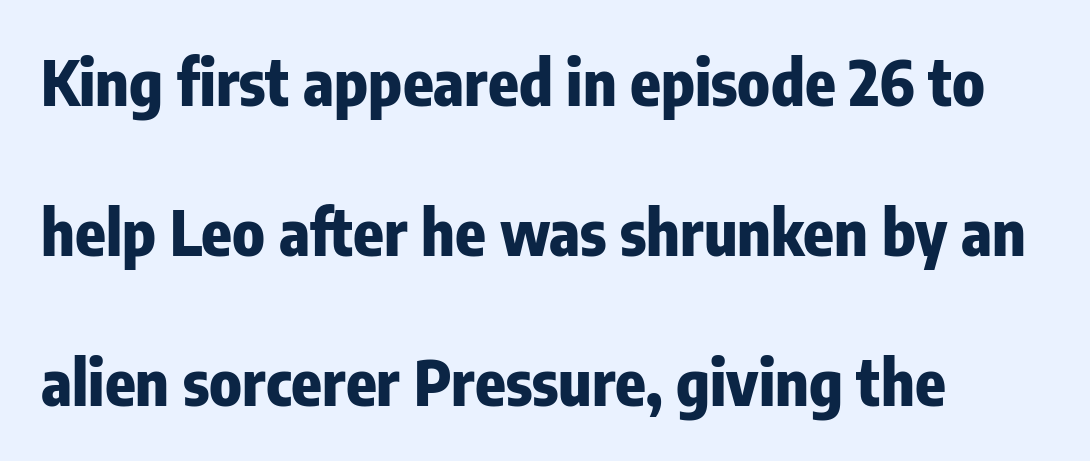
Q: Is the text bold? A: Yes.
Q: Is the text italic (slanted)? A: No, it is upright.
Q: Is the typeface a serif or a sans-serif typeface? A: Sans-serif.
Q: Is the text underlined? A: No.
Q: How is the paragraph aligned? A: Left-aligned.
Q: Is the spacing between letters normal or unusually wide? A: Normal.
Q: Is the spacing between lines tight, normal or loose? A: Loose.
Q: Width (condensed, normal, or wide)? A: Condensed.
Q: Stroke contrast? A: Low.
Q: x-height? A: Medium.
Q: Monospaced? A: No.
